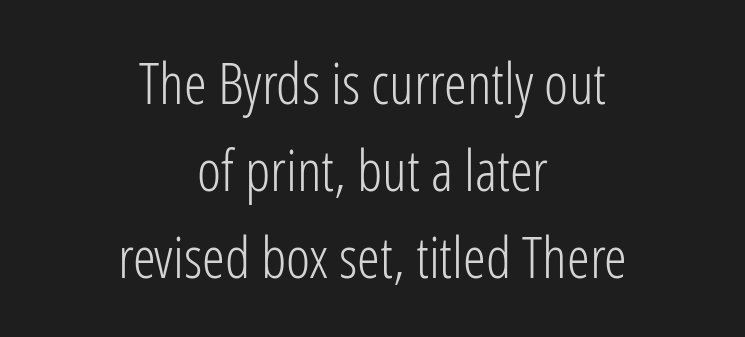
{"serif": "no", "italic": "no", "bold": "no", "weight": "light", "width": "condensed", "stroke_contrast": "low", "x_height": "medium", "monospaced": "no", "underline": "no", "align": "center", "line_spacing": "normal", "line_spacing_ratio": 1.5, "letter_spacing": "normal", "letter_spacing_em": 0.0, "glyph_px": 58}
